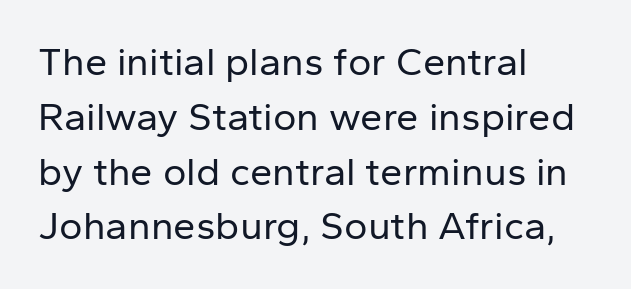
The rag falls on the right side of this text block. The font is comparable to plain body text, perhaps lighter. The zone under the glyphs is completely vacant. The letters advance in unequal steps, a hallmark of proportional type.
